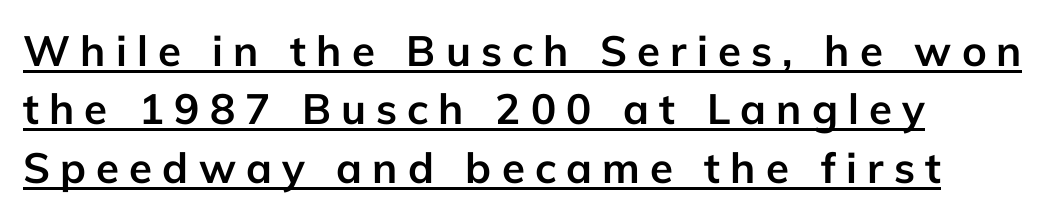
The characters display no serif detailing; their extremities are plain. How would I describe the line gaps? Plain and ordinary. You could not count columns in this text — the font is proportionally spaced. Is the block centered? No — it sits flush against the left margin. Between one letter and the next there's a generous, obvious gap.
